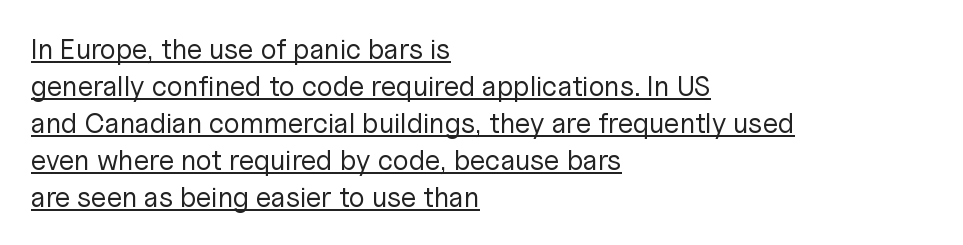
Q: Is the text bold? A: No.
Q: Is the text italic (slanted)? A: No, it is upright.
Q: Is the typeface a serif or a sans-serif typeface? A: Sans-serif.
Q: Is the text underlined? A: Yes.
Q: How is the paragraph aligned? A: Left-aligned.
Q: Is the spacing between letters normal or unusually wide? A: Normal.
Q: Is the spacing between lines tight, normal or loose? A: Normal.
Q: Width (condensed, normal, or wide)? A: Normal.
Q: Stroke contrast? A: Low.
Q: x-height? A: Medium.
Q: Monospaced? A: No.
